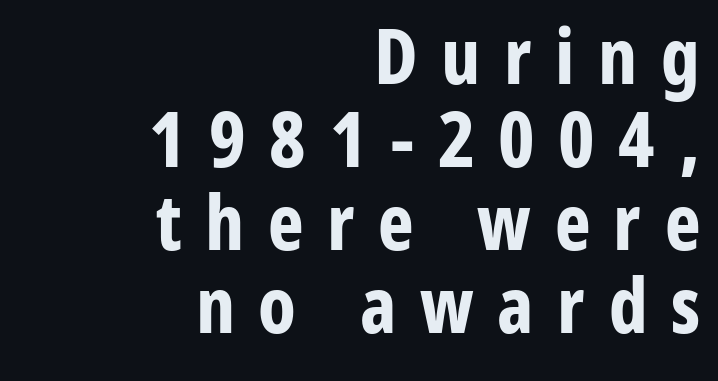
{"serif": "no", "italic": "no", "bold": "yes", "weight": "bold", "width": "condensed", "stroke_contrast": "low", "x_height": "medium", "monospaced": "no", "underline": "no", "align": "right", "line_spacing": "tight", "line_spacing_ratio": 1.09, "letter_spacing": "wide", "letter_spacing_em": 0.31, "glyph_px": 76}
